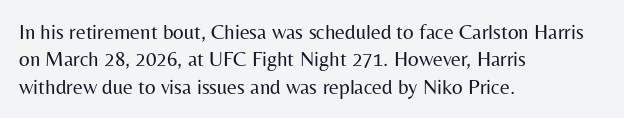
The image shows 21 px text type, upright; set left-aligned, normal line spacing (1.3x), normal letter spacing, not underlined.
